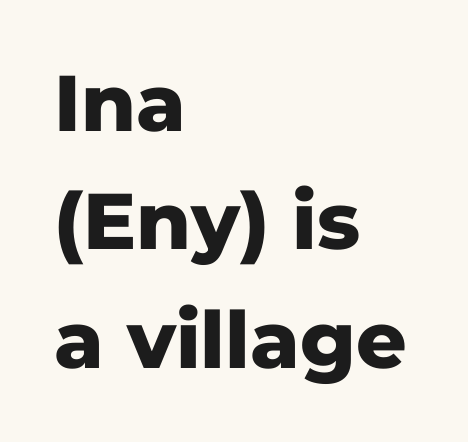
The face used here is rendered with its standard letterfit. Descenders are the only things crossing below the line. This sample has the flowing, uneven cadence of proportional lettering. One glance says typical: line gaps are just what's usual. Horizontal alignment here is leftward, the default for most running prose. Notice how thick the strokes are: this is what a full bold looks like.
